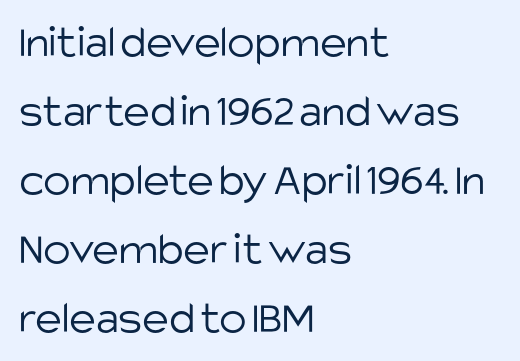
Q: Is the text bold? A: No.
Q: Is the text italic (slanted)? A: No, it is upright.
Q: Is the typeface a serif or a sans-serif typeface? A: Sans-serif.
Q: Is the text underlined? A: No.
Q: How is the paragraph aligned? A: Left-aligned.
Q: Is the spacing between letters normal or unusually wide? A: Normal.
Q: Is the spacing between lines tight, normal or loose? A: Normal.
Q: Width (condensed, normal, or wide)? A: Normal.
Q: Stroke contrast? A: Low.
Q: x-height? A: Large.
Q: Monospaced? A: No.
